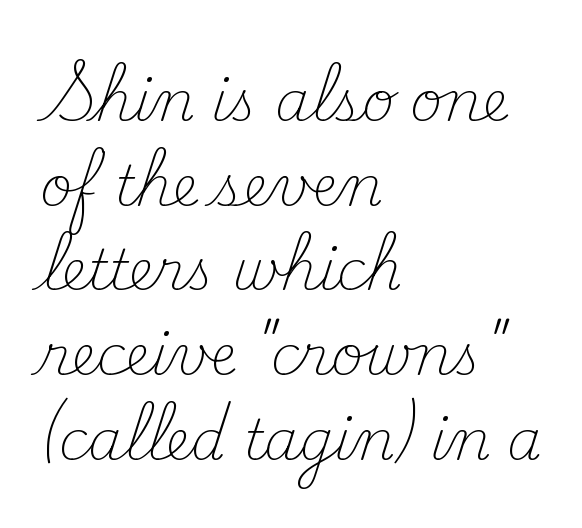
Q: Is the text bold? A: No.
Q: Is the text italic (slanted)? A: Yes.
Q: Is the typeface a serif or a sans-serif typeface? A: Serif.
Q: Is the text underlined? A: No.
Q: How is the paragraph aligned? A: Left-aligned.
Q: Is the spacing between letters normal or unusually wide? A: Normal.
Q: Is the spacing between lines tight, normal or loose? A: Normal.
Q: Width (condensed, normal, or wide)? A: Normal.
Q: Stroke contrast? A: Medium.
Q: x-height? A: Small.
Q: Monospaced? A: No.
